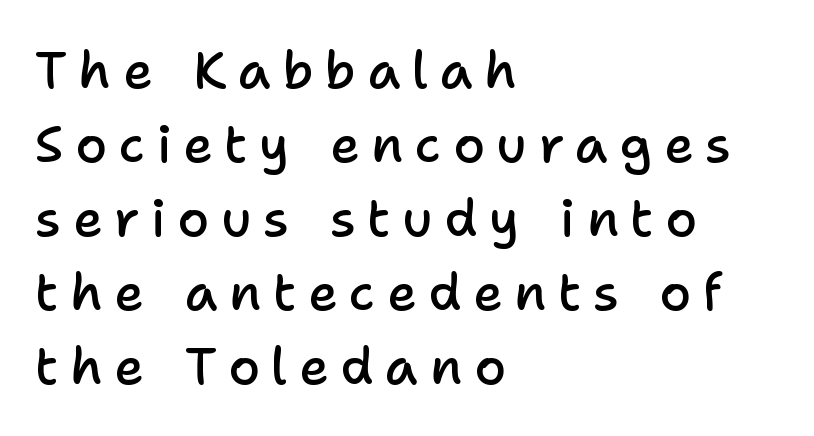
Is the letter spacing exaggerated? Yes — the characters are pushed far apart. A bare baseline throughout the passage. Style check: upright. You could not count columns in this text — the font is proportionally spaced.
